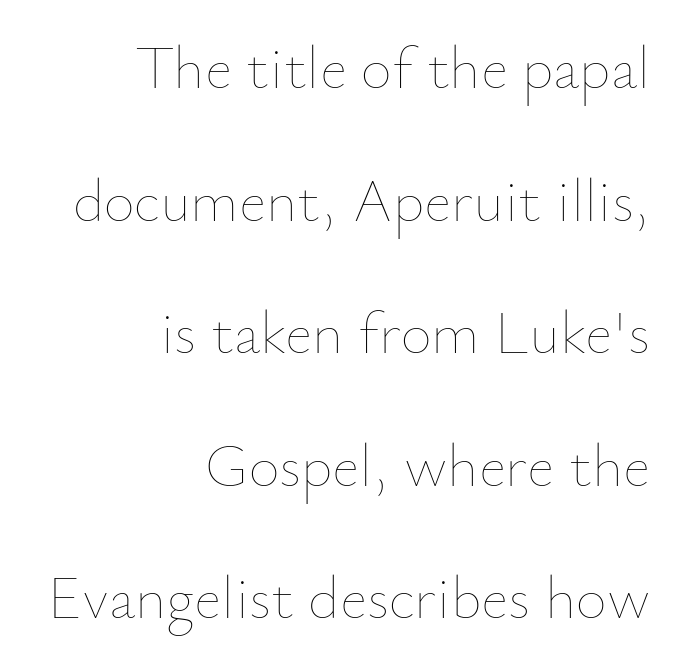
Compared with a flush-left layout, this one pins lines to the opposite, right side. Inter-character spacing is left at the font's built-in metrics. The lettering stays uniformly vertical, giving the passage a roman look. The glyphs are unaccompanied by any horizontal stroke below them. Whoever set this chose breathing room over compactness in the vertical rhythm. Is this a fixed-width face? No — the glyphs have proportional, varying widths.
